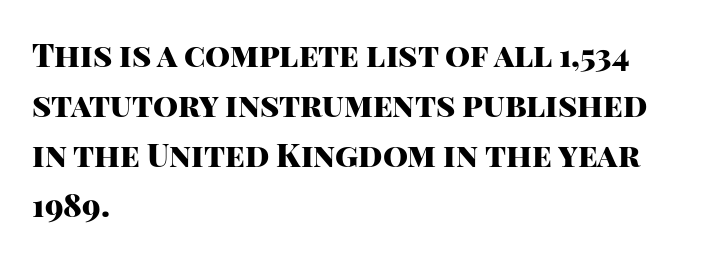
The image shows 32 px heavy sans-serif type, upright; set left-aligned, normal line spacing (1.56x), normal letter spacing, not underlined; high stroke contrast and a large x-height.
